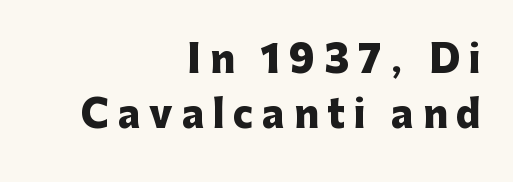
{"serif": "no", "italic": "no", "bold": "yes", "weight": "heavy", "width": "normal", "stroke_contrast": "low", "x_height": "medium", "monospaced": "no", "underline": "no", "align": "right", "line_spacing": "normal", "line_spacing_ratio": 1.5, "letter_spacing": "wide", "letter_spacing_em": 0.24, "glyph_px": 37}
